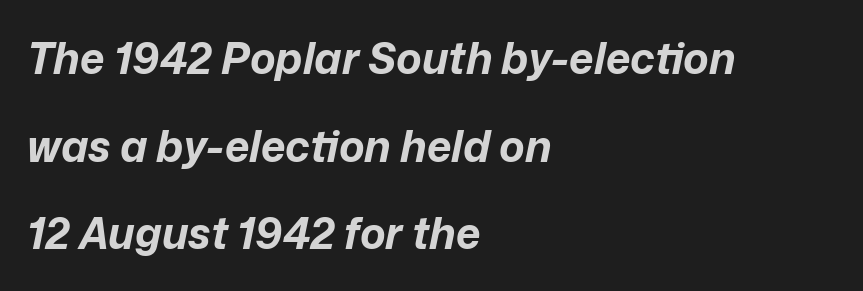
The lines are spread far apart with generous leading. What weight is shown? A full bold with thick strokes. Notice how the passage keeps a crisp vertical edge on the left only. Here the designer chose a conventional face with non-uniform glyph widths.
